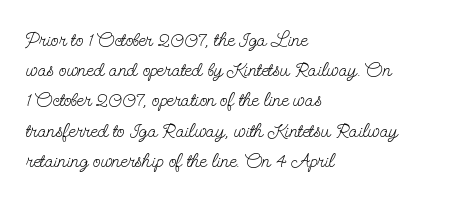
{"bold": "no", "underline": "no", "align": "left", "line_spacing": "normal", "line_spacing_ratio": 1.51, "letter_spacing": "normal", "letter_spacing_em": 0.0, "glyph_px": 20}
